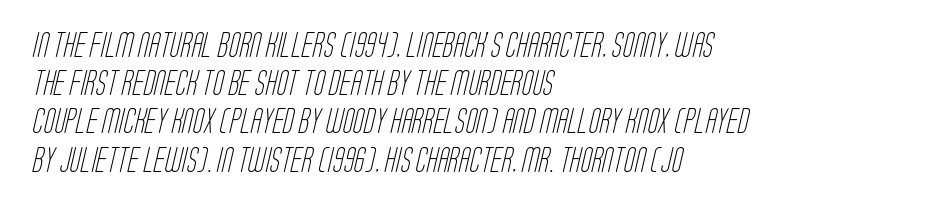
Q: Is the text bold? A: No.
Q: Is the text underlined? A: No.
Q: How is the paragraph aligned? A: Left-aligned.
Q: Is the spacing between letters normal or unusually wide? A: Normal.
Q: Is the spacing between lines tight, normal or loose? A: Normal.
